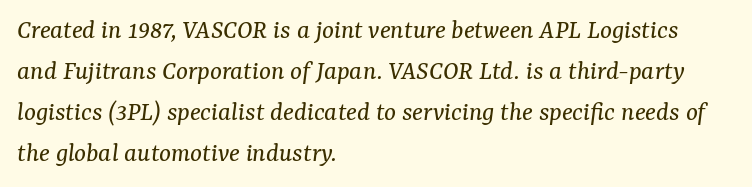
The image shows 28 px regular-weight serif type, italic (leaning right); set left-aligned, normal line spacing (1.47x), normal letter spacing, not underlined; medium stroke contrast and a medium x-height.
